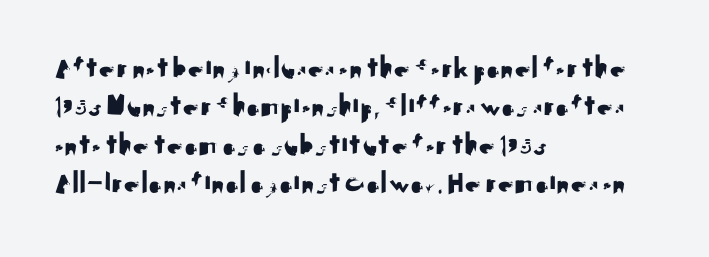
The image shows 32 px sans-serif type, upright; set left-aligned, line spacing 1.2x, normal letter spacing, not underlined; medium stroke contrast and a small x-height.
